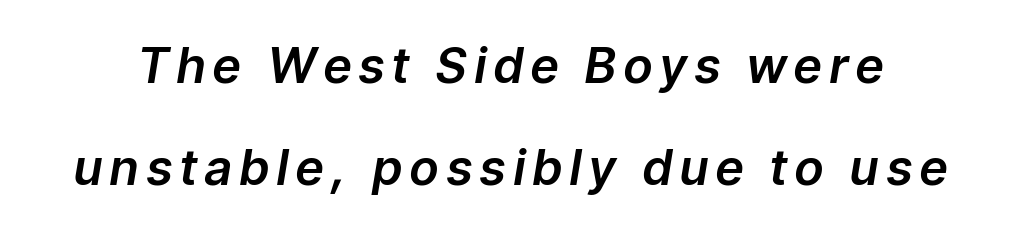
The image shows 49 px text type, italic (leaning right); set loose line spacing (2.09x), not underlined; low stroke contrast and a medium x-height.
